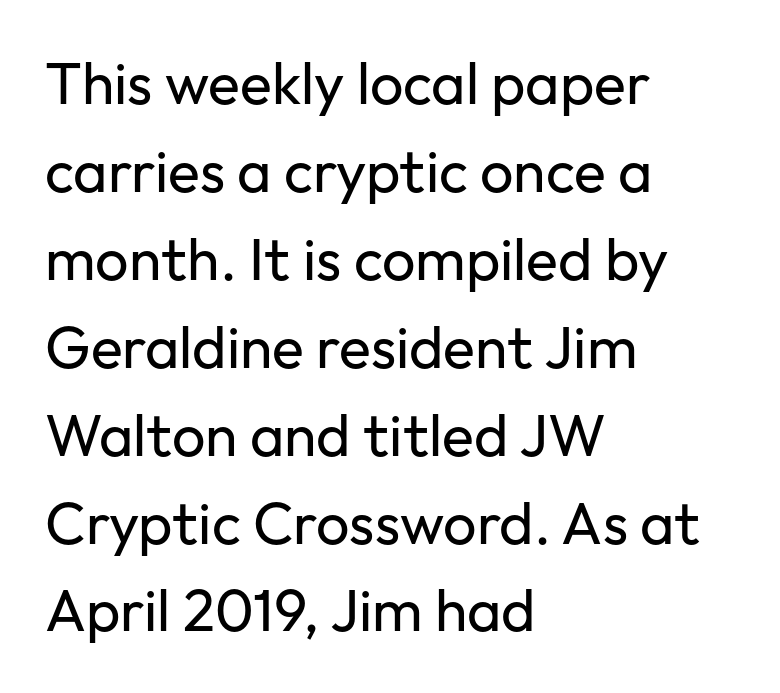
Q: Is the text bold? A: No.
Q: Is the text italic (slanted)? A: No, it is upright.
Q: Is the typeface a serif or a sans-serif typeface? A: Sans-serif.
Q: Is the text underlined? A: No.
Q: How is the paragraph aligned? A: Left-aligned.
Q: Is the spacing between letters normal or unusually wide? A: Normal.
Q: Is the spacing between lines tight, normal or loose? A: Normal.
Q: Width (condensed, normal, or wide)? A: Normal.
Q: Stroke contrast? A: Low.
Q: x-height? A: Medium.
Q: Monospaced? A: No.
